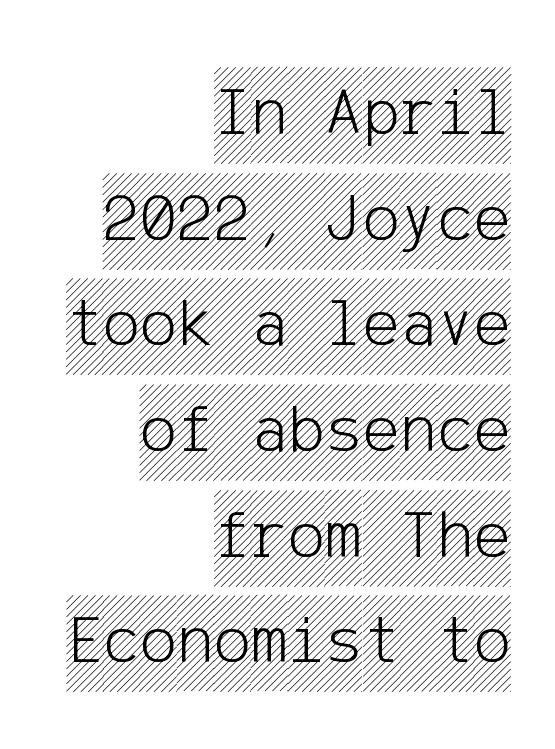
Q: Is the text italic (slanted)? A: No, it is upright.
Q: Is the text underlined? A: No.
Q: How is the paragraph aligned? A: Right-aligned.
Q: Is the spacing between letters normal or unusually wide? A: Normal.
Q: Is the spacing between lines tight, normal or loose? A: Normal.
Q: Width (condensed, normal, or wide)? A: Condensed.
Q: x-height? A: Large.
